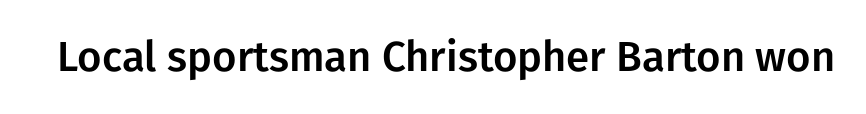
Is there any slant? The stems are plumb. Default kerning and tracking; the words read as compact shapes. Think of a printed novel: that variable character pitch is what you see here. You can tell from the bare stems that sans-serif type was used. Descenders are the only things crossing below the line.
